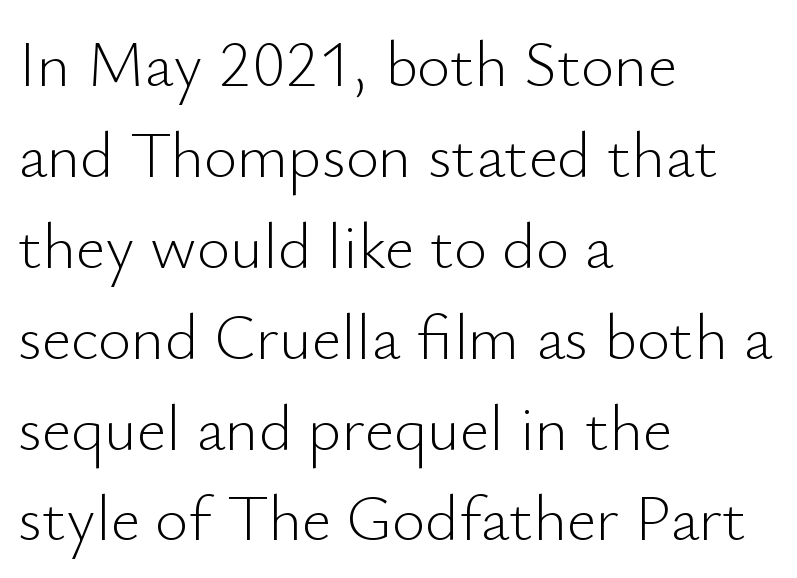
You can tell it's not italic because the verticals are truly vertical. Every row of glyphs begins at an identical x-position on the left. The designer left line spacing at the default. The face used here is a sans, in the tradition of grotesques and geometrics. This sample has the flowing, uneven cadence of proportional lettering.
